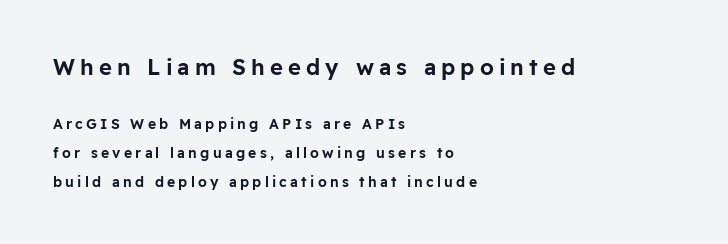
These lines are set flush left with a ragged right edge. The upper block of text is set noticeably larger than the block beneath it. Posture: upright roman. Airy leading.
